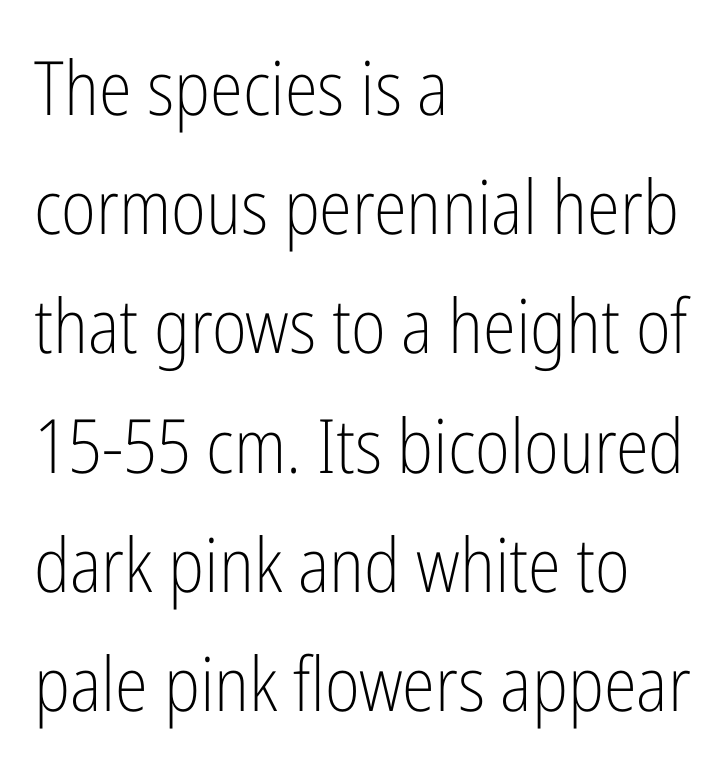
Q: Is the text bold? A: No.
Q: Is the text italic (slanted)? A: No, it is upright.
Q: Is the typeface a serif or a sans-serif typeface? A: Sans-serif.
Q: Is the text underlined? A: No.
Q: How is the paragraph aligned? A: Left-aligned.
Q: Is the spacing between letters normal or unusually wide? A: Normal.
Q: Is the spacing between lines tight, normal or loose? A: Normal.
Q: Width (condensed, normal, or wide)? A: Condensed.
Q: Stroke contrast? A: Low.
Q: x-height? A: Medium.
Q: Monospaced? A: No.
